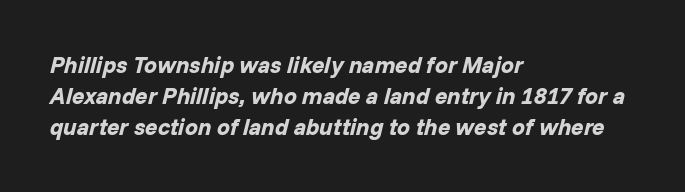
The type is set solid horizontally, with unmodified tracking. The rendering applies a slant to the glyphs. Short and long lines alike share a common starting point at left. A normal amount of white space separates one row of letters from the next. The words here are not underlined. As a designer I'd log this as weight 700, bold.
